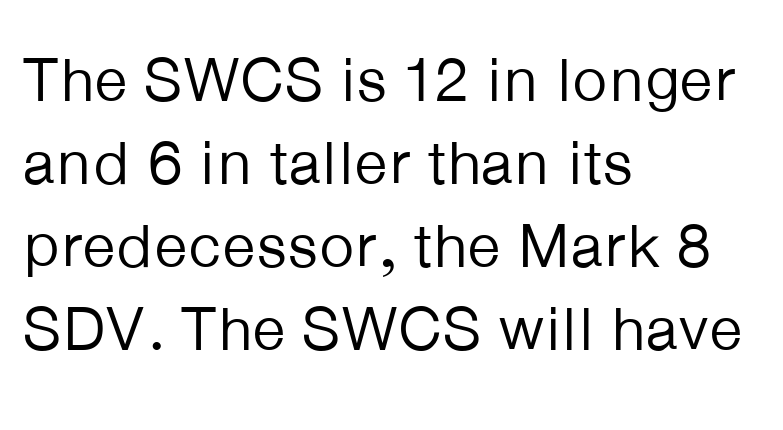
These lines are set flush left with a ragged right edge. Vertical strokes here are truly vertical. Between one letter and the next there's only the usual sliver of space. In terms of leading, this rendering sits right in the middle. Typographically, this falls in the sans-serif category.
